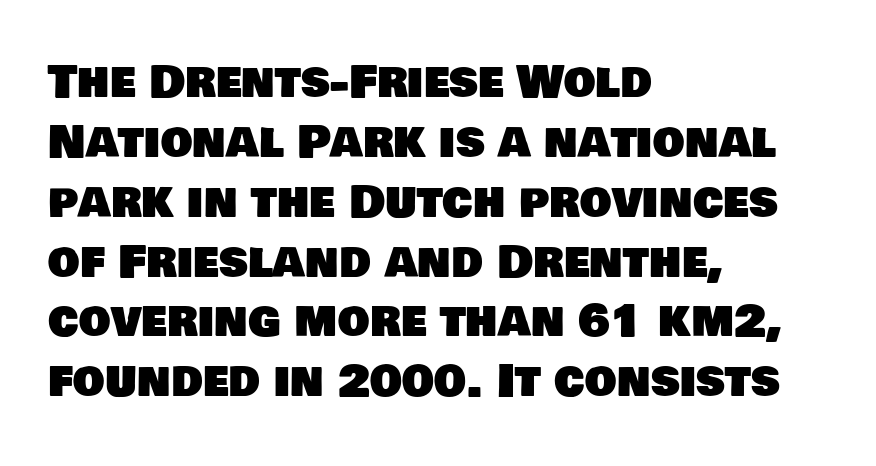
Regarding leading, the lines here are spaced in the standard way. The typeface chosen for these lines omits serifs. Do the characters align in a grid? No, the font is proportional. These lines keep a tight, regular rhythm from letter to letter. Plain, unruled lines of type. Visually the block forms a straight wall on the left and a jagged coastline on the right.
